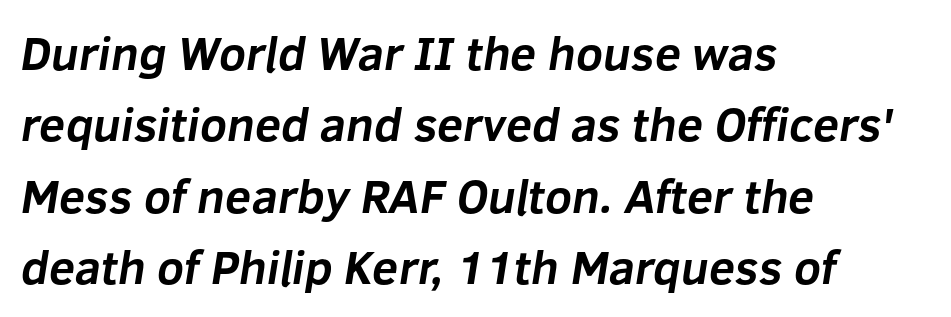
{"serif": "no", "bold": "yes", "weight": "bold", "width": "normal", "stroke_contrast": "low", "x_height": "medium", "monospaced": "no", "underline": "no", "align": "left", "line_spacing": "normal", "line_spacing_ratio": 1.52, "letter_spacing": "normal", "letter_spacing_em": 0.0, "glyph_px": 47}
